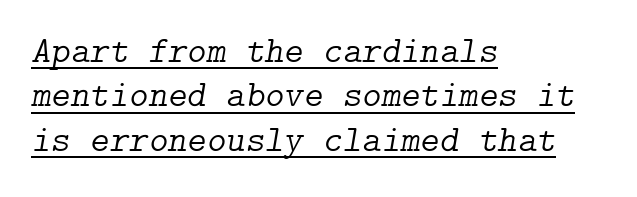
Notice how the stems are inclined rather than vertical — that's the hallmark of italics. The face looks like a standard text weight, possibly lighter. In terms of letterform style, serifs are clearly present. Reading down the block, your eye returns to a fixed left position each line. The typesetter has applied underlining to the passage shown. There is no visible air inserted between adjacent glyphs.
